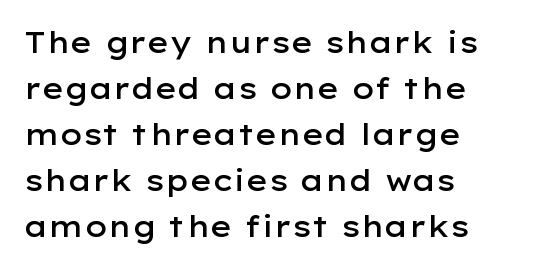
Q: Is the text bold? A: Semi-bold.
Q: Is the text italic (slanted)? A: No, it is upright.
Q: Is the typeface a serif or a sans-serif typeface? A: Sans-serif.
Q: Is the text underlined? A: No.
Q: How is the paragraph aligned? A: Left-aligned.
Q: Is the spacing between letters normal or unusually wide? A: Normal.
Q: Is the spacing between lines tight, normal or loose? A: Normal.
Q: Width (condensed, normal, or wide)? A: Wide.
Q: Stroke contrast? A: Low.
Q: x-height? A: Medium.
Q: Monospaced? A: No.
